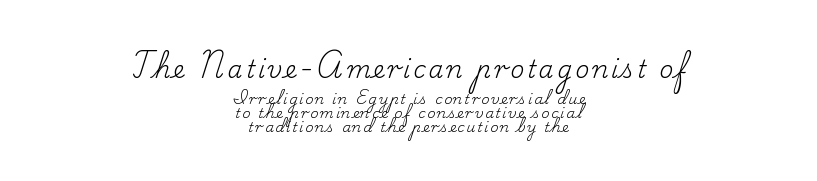
The image shows 24 px text type; set centered, tight line spacing (0.97x), not underlined; the first (top) block is 1.71x larger.
